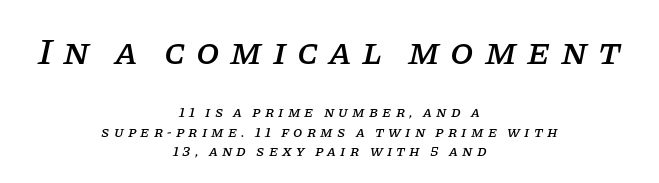
Tracking here is generous; glyphs stand well apart from one another. The passage is arranged like a title page — every line centered. Descenders hang freely into open space. The composition opens big and finishes small.
